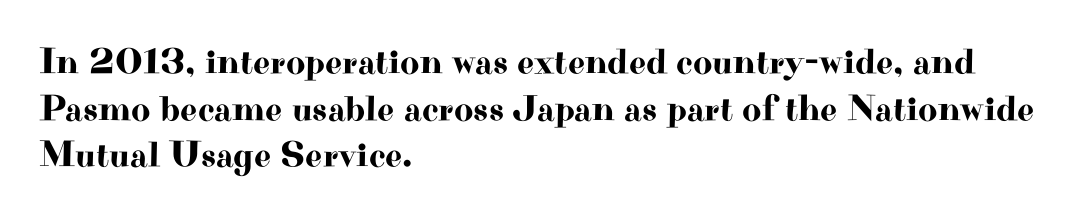
{"serif": "yes", "italic": "no", "width": "wide", "stroke_contrast": "high", "x_height": "small", "monospaced": "no", "underline": "no", "align": "left", "line_spacing": "normal", "line_spacing_ratio": 1.26, "letter_spacing": "normal", "letter_spacing_em": 0.0, "glyph_px": 37}
